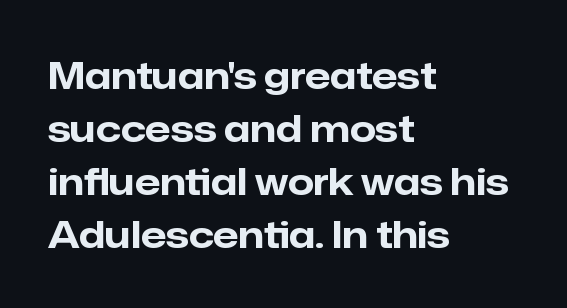
Is there much room between lines? A standard amount, neither cramped nor airy. Just letters on the line, the space beneath them empty. Check where the strokes stop: nothing finishes them off — pure sans. The typesetting leans heavy: a genuine bold. Every character sits straight up, as roman type does.
